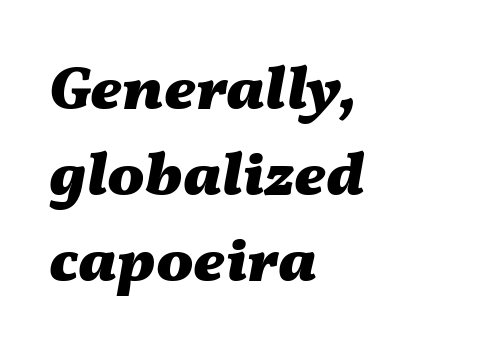
{"italic": "yes", "lean": "right", "slant_degrees": 11, "bold": "yes", "weight": "heavy", "width": "wide", "stroke_contrast": "medium", "x_height": "medium", "monospaced": "no", "underline": "no", "align": "left", "line_spacing": "normal", "line_spacing_ratio": 1.39, "letter_spacing": "normal", "letter_spacing_em": 0.0, "glyph_px": 62}
